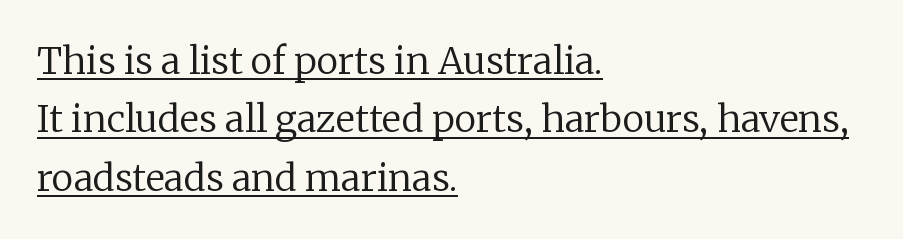
{"serif": "yes", "italic": "no", "bold": "no", "weight": "regular", "width": "normal", "stroke_contrast": "low", "x_height": "medium", "monospaced": "no", "underline": "yes", "align": "left", "line_spacing": "normal", "line_spacing_ratio": 1.58, "letter_spacing": "normal", "letter_spacing_em": 0.0, "glyph_px": 37}
